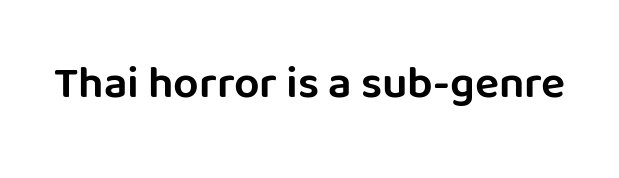
{"serif": "no", "italic": "no", "width": "normal", "stroke_contrast": "low", "x_height": "large", "monospaced": "no", "underline": "no", "letter_spacing": "normal", "letter_spacing_em": 0.0, "glyph_px": 45}
